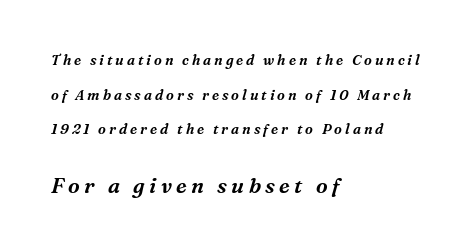
{"italic": "yes", "lean": "right", "slant_degrees": 16, "underline": "no", "align": "left", "line_spacing": "loose", "line_spacing_ratio": 2.47, "letter_spacing": "wide", "letter_spacing_em": 0.21, "larger_block": "second", "size_ratio": 1.5, "glyph_px": 21}
